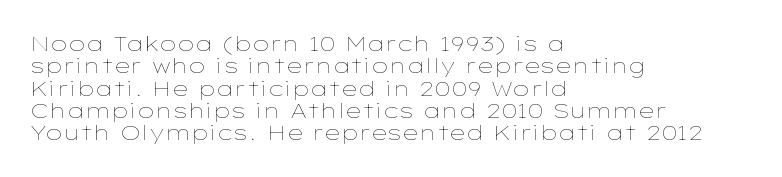
Where is the straight margin? On the left. Upright lettering throughout. The space beneath each line is pristine and unruled. The lines are packed closely together with very little leading.
